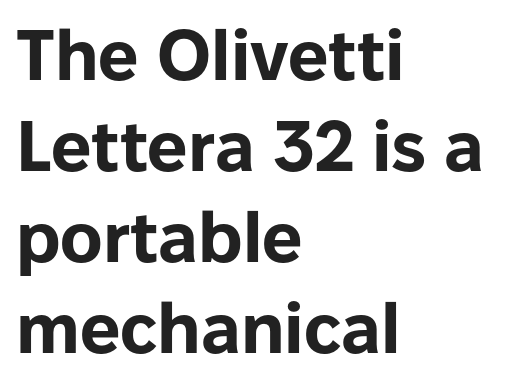
Q: Is the text bold? A: Yes.
Q: Is the text italic (slanted)? A: No, it is upright.
Q: Is the typeface a serif or a sans-serif typeface? A: Sans-serif.
Q: Is the text underlined? A: No.
Q: How is the paragraph aligned? A: Left-aligned.
Q: Is the spacing between letters normal or unusually wide? A: Normal.
Q: Is the spacing between lines tight, normal or loose? A: Normal.
Q: Width (condensed, normal, or wide)? A: Normal.
Q: Stroke contrast? A: Low.
Q: x-height? A: Medium.
Q: Monospaced? A: No.
